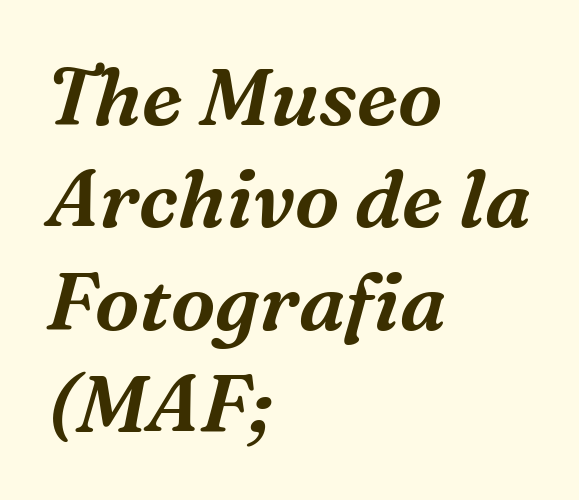
Is the letter spacing exaggerated? No — it looks like the ordinary default. Vertical spacing — default. The typeface chosen for these lines features serifs. The passage is arranged the way most books set body copy — flush left. There's an unmistakable incline to the writing here. Quick note: underline off.
